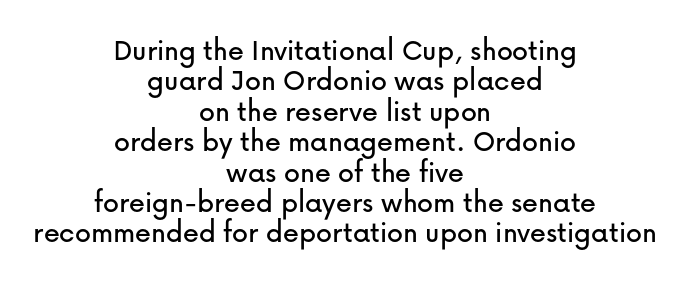
This is sans-serif lettering, the kind often seen on screens and signage. This rendering uses center alignment, leaving both contours irregular but symmetric. The axis of the letterforms is exactly vertical. This sample has the flowing, uneven cadence of proportional lettering. Plain, unruled lines of type.
